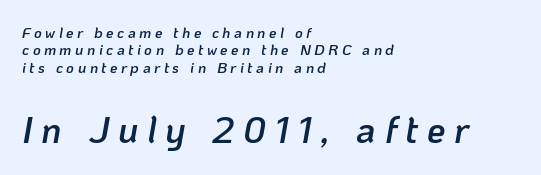
The image shows 37 px semibold type, italic (leaning right); set left-aligned, line spacing 1.16x, unusually wide letter spacing (+0.23 em), not underlined; the second (bottom) block is 2.47x larger; low stroke contrast and a medium x-height.
